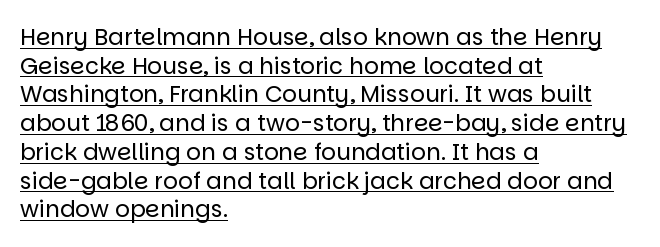
You could call the tracking neutral — neither tight nor loose. Does the lettering tilt? It doesn't — this is upright. Weight: regular or lighter. Reading down the block, your eye returns to a fixed left position each line. The glyphs are accompanied by a horizontal stroke just below them. Reading down the column, the eye jumps a familiar distance to each next line.
